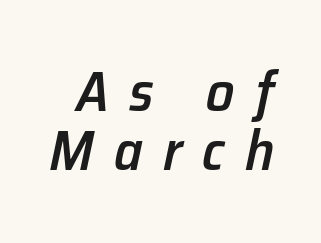
Compared with typical body copy, the letter spacing here is much looser. A typesetter would call this leading minimal, almost set solid. The zone under the glyphs is completely vacant. Looks like regular typesetting: each glyph gets only the width it needs. Every letter is mildly thick-stroked: semibold rather than bold.
